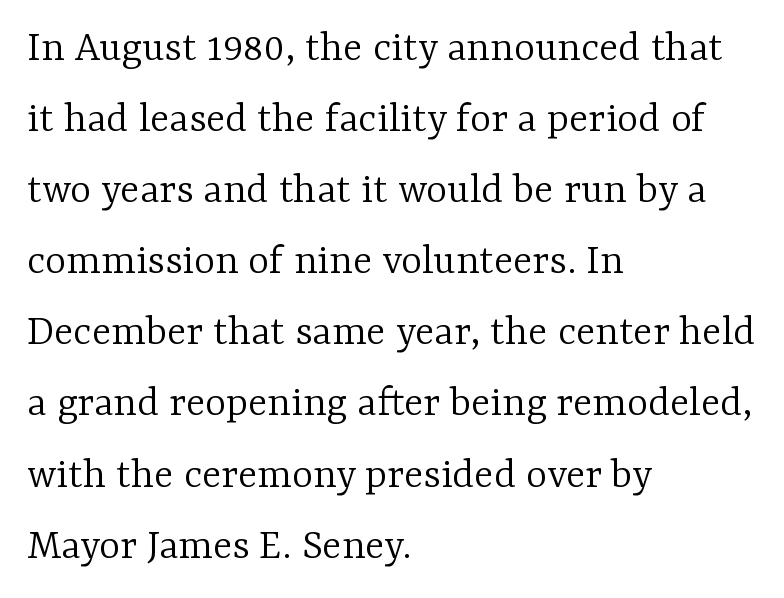
The leading is moderate, giving the passage an even texture. Letters rest on an invisible, unmarked baseline. The compositor pushed each line to the left boundary. This rendering employs a face with finishing strokes, i.e., a serif. The font's upright variant was chosen for this text.
